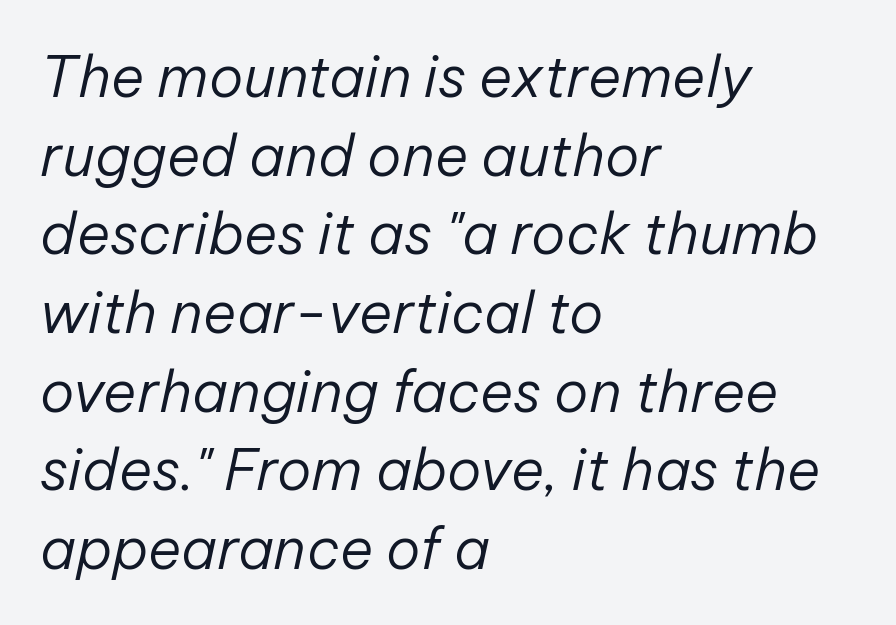
Is the type heavy? It reads as light-to-regular instead. Casual observation: everything's shoved over to the left. Look at the tracking — it's just the regular setting, nothing added. Interline gaps are of average width in this sample. Check under the words: just untouched page.
